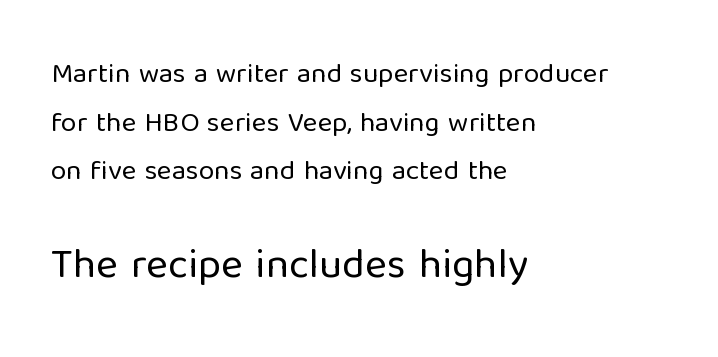
Italic: no, the glyphs are upright roman. Each line starts at the same left margin while the right side varies. You could not count columns in this text — the font is proportionally spaced. Has an underline been added? It has not. The second block has been scaled up relative to the first.
